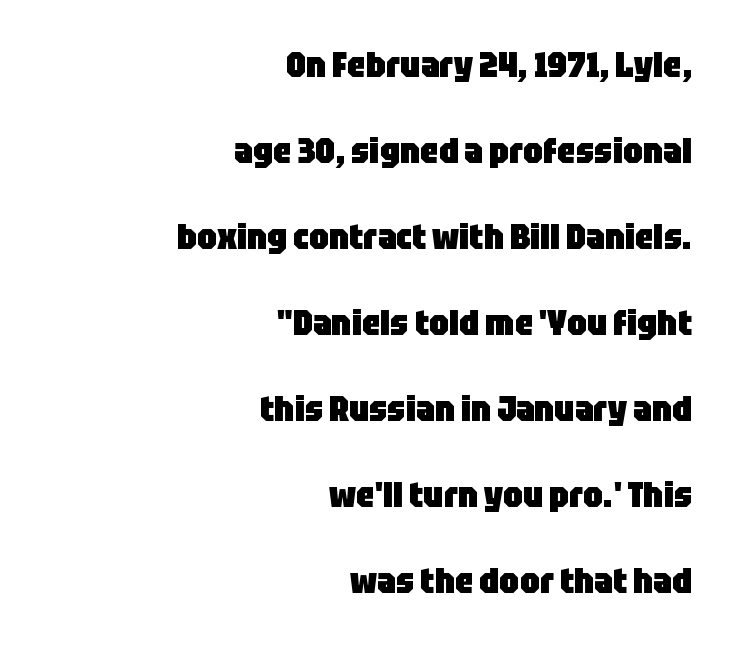
The image shows 36 px heavy, condensed sans-serif type, upright; set right-aligned, loose line spacing (2.39x), normal letter spacing, not underlined; low stroke contrast and a large x-height.
